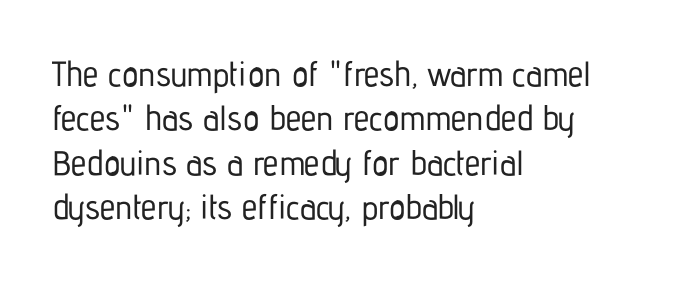
Does the leading feel generous? No, just average. Words appear dense and cohesive because spacing is normal. These lines are set flush left with a ragged right edge. Type without underlining. Each letter keeps its own natural width here, so spacing adapts to shape.
